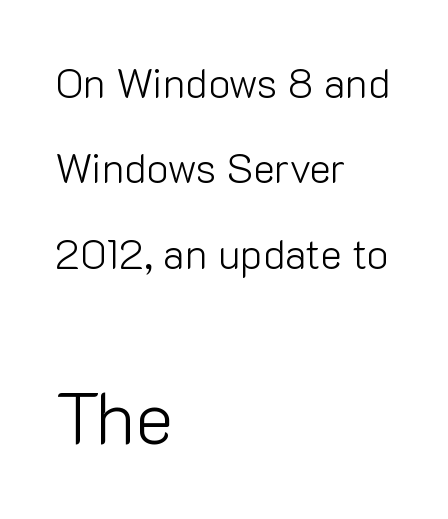
Q: Is the text bold? A: No.
Q: Is the text italic (slanted)? A: No, it is upright.
Q: Is the typeface a serif or a sans-serif typeface? A: Sans-serif.
Q: Is the text underlined? A: No.
Q: How is the paragraph aligned? A: Left-aligned.
Q: Is the spacing between letters normal or unusually wide? A: Normal.
Q: Is the spacing between lines tight, normal or loose? A: Loose.
Q: Which block of text is set in a larger size, the first (top) or the second (bottom)? A: The second (bottom) one.
Q: Width (condensed, normal, or wide)? A: Normal.
Q: Stroke contrast? A: Low.
Q: x-height? A: Medium.
Q: Monospaced? A: No.
